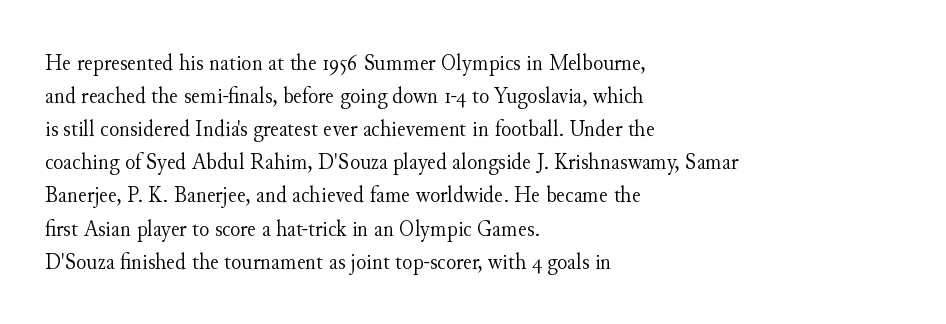
{"italic": "no", "bold": "no", "underline": "no", "align": "left", "line_spacing": "normal", "line_spacing_ratio": 1.38, "letter_spacing": "normal", "letter_spacing_em": 0.0, "glyph_px": 24}
